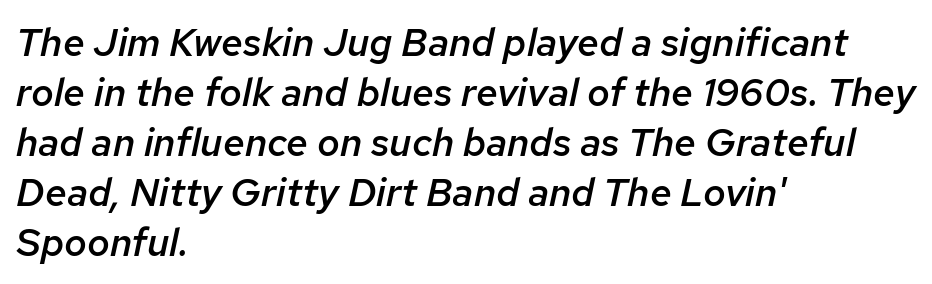
Q: Is the text bold? A: Semi-bold.
Q: Is the text italic (slanted)? A: Yes, it leans right by about 12 degrees.
Q: Is the text underlined? A: No.
Q: How is the paragraph aligned? A: Left-aligned.
Q: Is the spacing between letters normal or unusually wide? A: Normal.
Q: Is the spacing between lines tight, normal or loose? A: Normal.
Q: Width (condensed, normal, or wide)? A: Normal.
Q: Stroke contrast? A: Low.
Q: x-height? A: Medium.
Q: Monospaced? A: No.
